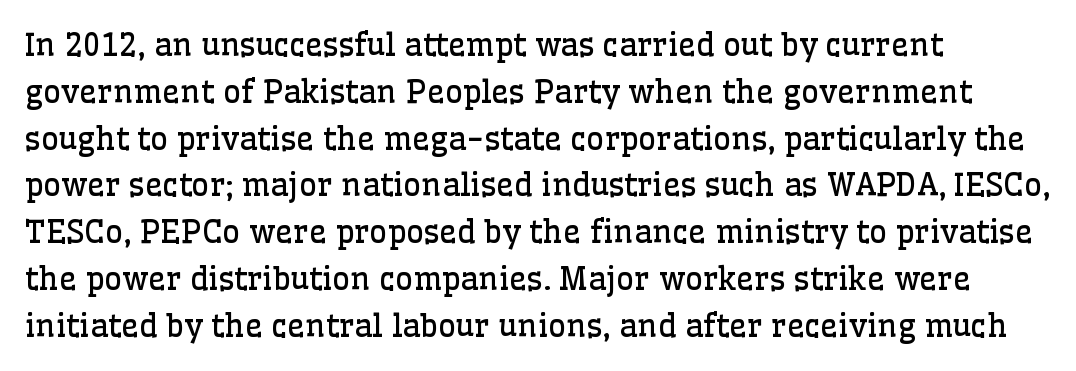
The image shows 31 px regular-weight serif type, upright; set left-aligned, normal line spacing (1.51x), normal letter spacing, not underlined; low stroke contrast and a medium x-height.
